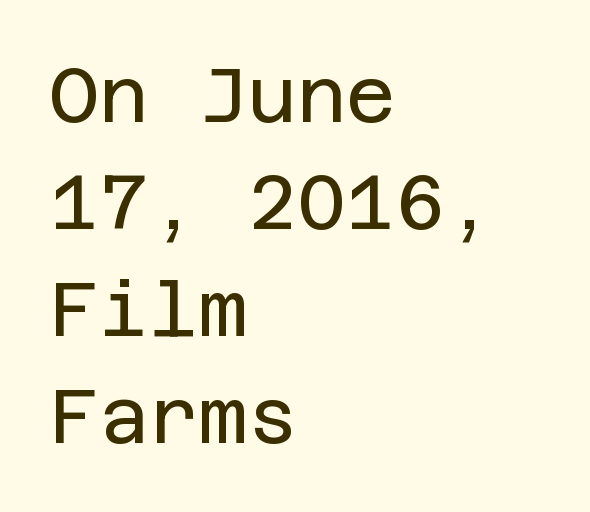
Q: Is the text bold? A: No.
Q: Is the text italic (slanted)? A: No, it is upright.
Q: Is the typeface a serif or a sans-serif typeface? A: Sans-serif.
Q: Is the text underlined? A: No.
Q: How is the paragraph aligned? A: Left-aligned.
Q: Is the spacing between letters normal or unusually wide? A: Normal.
Q: Is the spacing between lines tight, normal or loose? A: Normal.
Q: Width (condensed, normal, or wide)? A: Normal.
Q: Stroke contrast? A: Low.
Q: x-height? A: Large.
